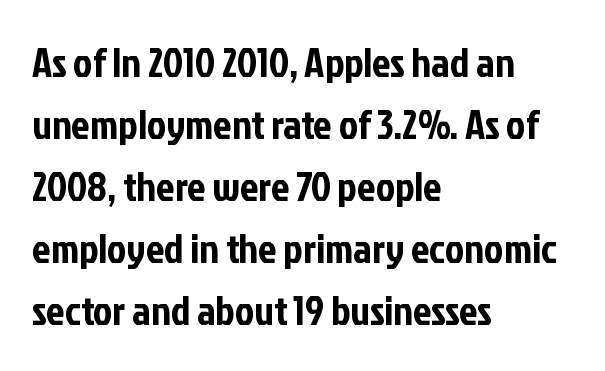
The image shows 41 px condensed sans-serif type, upright; set left-aligned, normal line spacing (1.51x), normal letter spacing, not underlined; low stroke contrast and a medium x-height.
